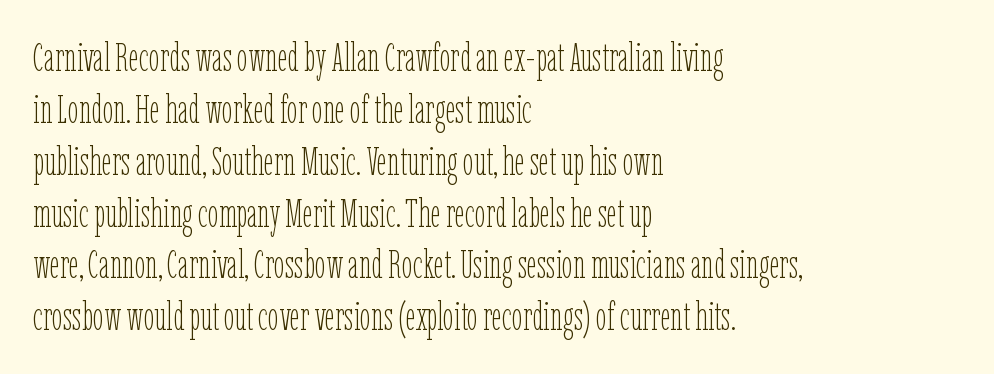
{"italic": "no", "bold": "no", "weight": "thin", "width": "condensed", "stroke_contrast": "low", "x_height": "medium", "monospaced": "no", "underline": "no", "align": "left", "line_spacing": "normal", "line_spacing_ratio": 1.33, "letter_spacing": "normal", "letter_spacing_em": 0.0, "glyph_px": 39}
